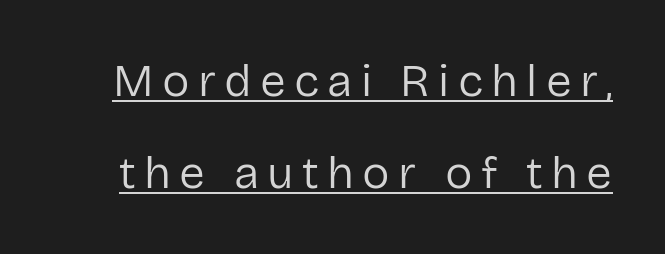
The image shows 46 px regular-weight sans-serif type, upright; set loose line spacing (2.0x), underlined; low stroke contrast and a medium x-height.
